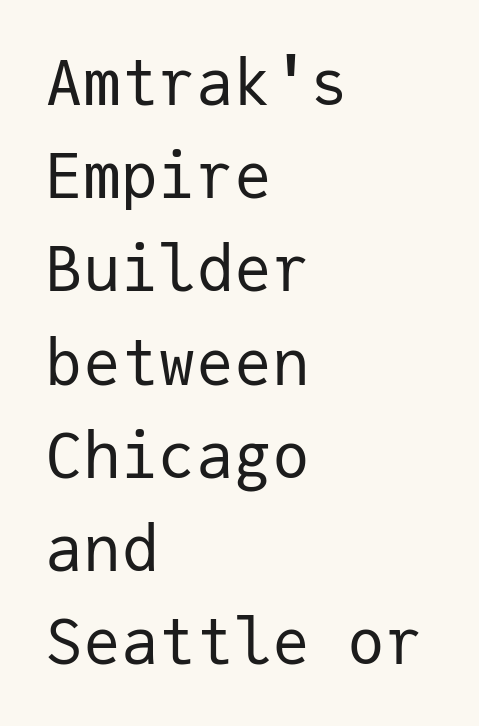
Font category for this specimen: sans-serif. The passage shown is not underscored anywhere. Normally led — the rows are evenly, conventionally spaced. Stems here are at most as thick as an everyday book face. This sample uses an upright cut, with every glyph sitting square on the baseline. A classic flush-left, rag-right setting is used for this passage.
